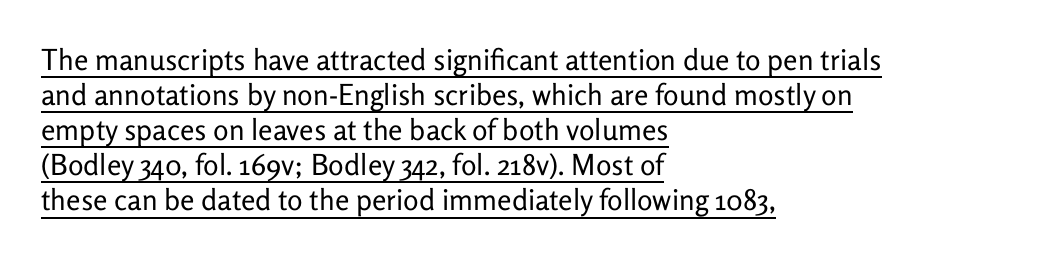
The image shows 29 px regular-weight sans-serif type, upright; set left-aligned, line spacing 1.21x, normal letter spacing, underlined; low stroke contrast and a medium x-height.
